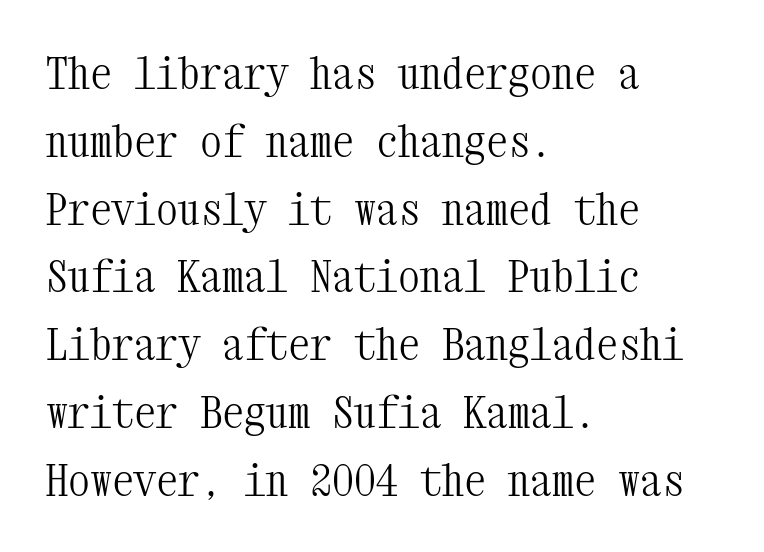
Q: Is the text bold? A: No.
Q: Is the text italic (slanted)? A: No, it is upright.
Q: Is the typeface a serif or a sans-serif typeface? A: Serif.
Q: Is the text underlined? A: No.
Q: How is the paragraph aligned? A: Left-aligned.
Q: Is the spacing between letters normal or unusually wide? A: Normal.
Q: Is the spacing between lines tight, normal or loose? A: Normal.
Q: Width (condensed, normal, or wide)? A: Condensed.
Q: Stroke contrast? A: Medium.
Q: x-height? A: Medium.
Q: Monospaced? A: Yes.
